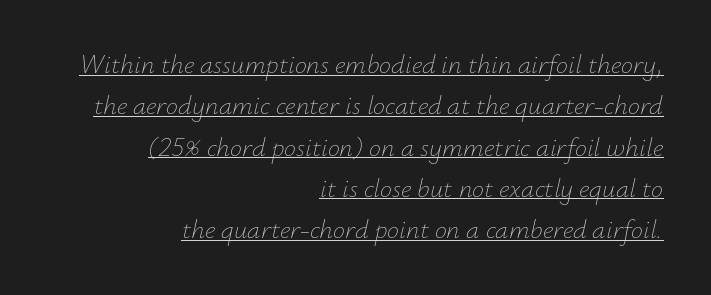
Q: Is the text bold? A: No.
Q: Is the text italic (slanted)? A: Yes, it leans right by about 12 degrees.
Q: Is the text underlined? A: Yes.
Q: How is the paragraph aligned? A: Right-aligned.
Q: Is the spacing between letters normal or unusually wide? A: Normal.
Q: Is the spacing between lines tight, normal or loose? A: Normal.
